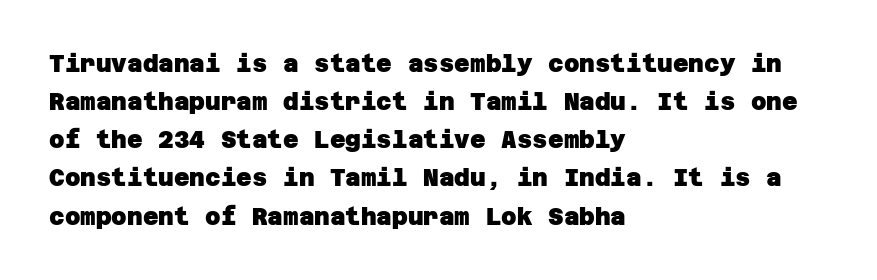
The image shows 24 px bold type; set left-aligned, normal line spacing (1.59x), normal letter spacing, not underlined.
